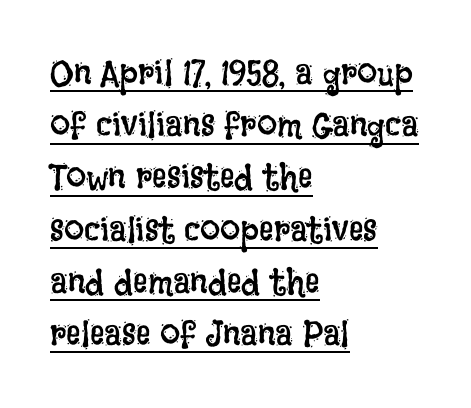
In designer terms, the underline attribute is active on this setting. Words appear dense and cohesive because spacing is normal. You can tell it's not italic because the verticals are truly vertical. The ragged edge is on the right, which tells us the setting is flush left. Successive baselines arrive at the customary interval.
